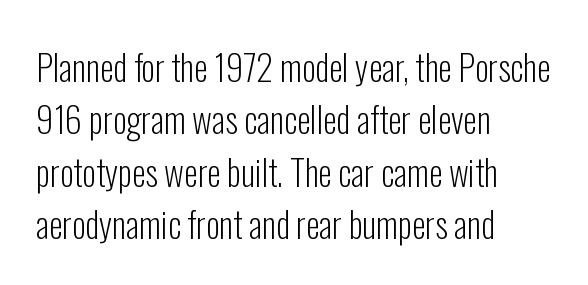
{"serif": "no", "italic": "no", "bold": "no", "weight": "light", "width": "condensed", "stroke_contrast": "low", "x_height": "medium", "monospaced": "no", "underline": "no", "align": "left", "line_spacing": "normal", "line_spacing_ratio": 1.5, "letter_spacing": "normal", "letter_spacing_em": 0.0, "glyph_px": 35}
